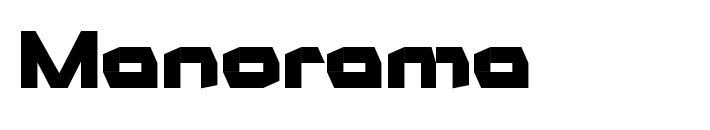
{"serif": "no", "italic": "no", "bold": "yes", "weight": "heavy", "width": "wide", "stroke_contrast": "low", "x_height": "medium", "monospaced": "no", "underline": "no", "letter_spacing": "normal", "letter_spacing_em": 0.0, "glyph_px": 77}
